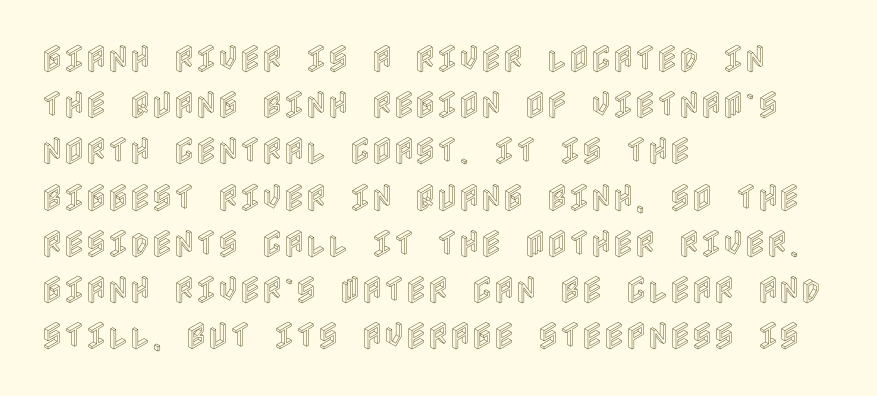
The image shows 30 px condensed type, upright; set left-aligned, normal line spacing (1.54x), normal letter spacing, not underlined; a large x-height.
